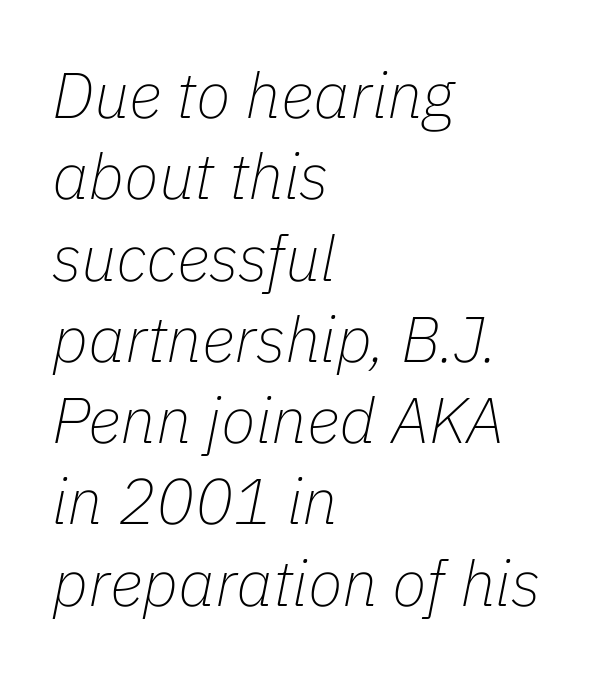
{"italic": "yes", "lean": "right", "slant_degrees": 11, "bold": "no", "weight": "thin", "width": "normal", "stroke_contrast": "low", "x_height": "medium", "monospaced": "no", "underline": "no", "align": "left", "line_spacing": "normal", "line_spacing_ratio": 1.27, "letter_spacing": "normal", "letter_spacing_em": 0.0, "glyph_px": 64}
